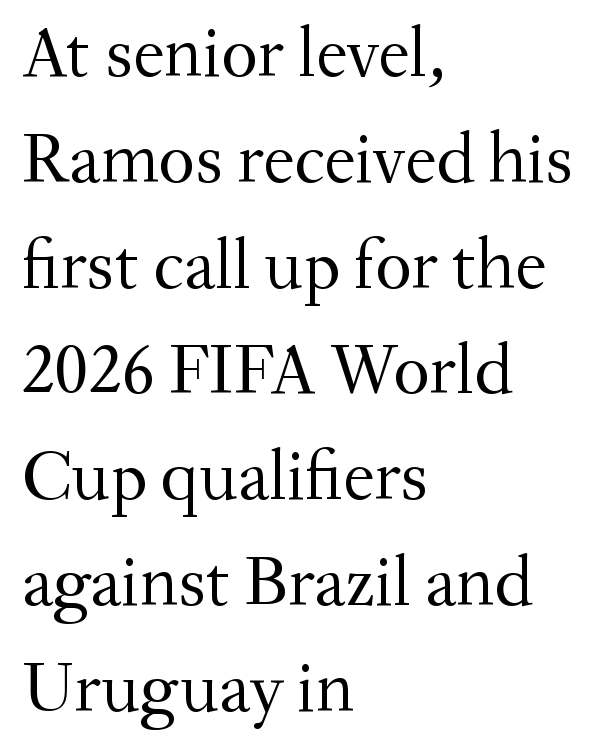
{"serif": "yes", "italic": "no", "bold": "no", "weight": "regular", "width": "normal", "stroke_contrast": "medium", "x_height": "small", "monospaced": "no", "underline": "no", "align": "left", "line_spacing": "normal", "line_spacing_ratio": 1.49, "letter_spacing": "normal", "letter_spacing_em": 0.0, "glyph_px": 71}
